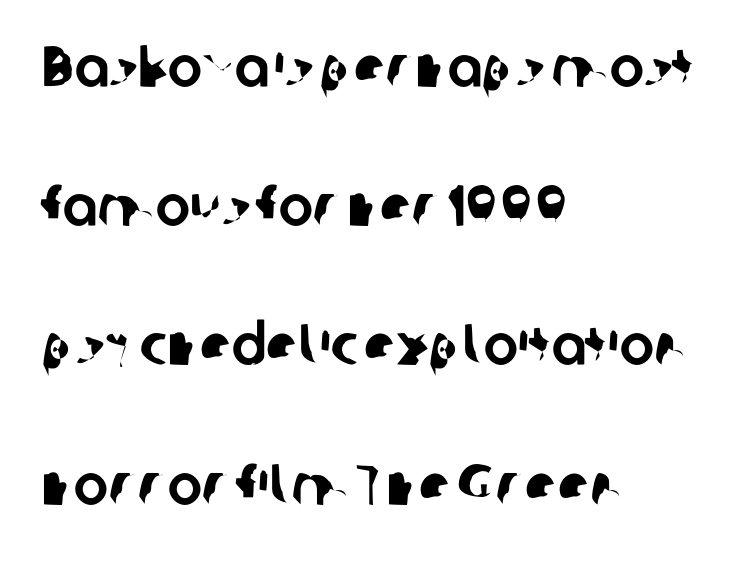
You could not count columns in this text — the font is proportionally spaced. One glance says open: line gaps are wider than usual. The text was rendered using a sans face with plain stroke endings. Alignment: flush left.
